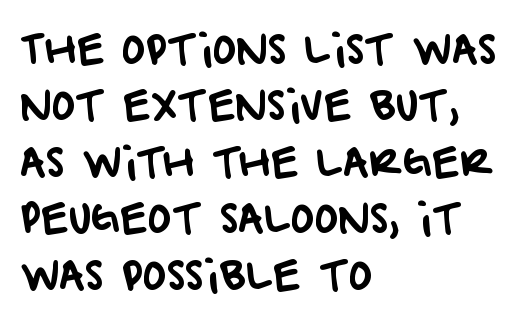
The image shows 40 px sans-serif type; set left-aligned, normal line spacing (1.41x), normal letter spacing, not underlined; low stroke contrast and a large x-height.
